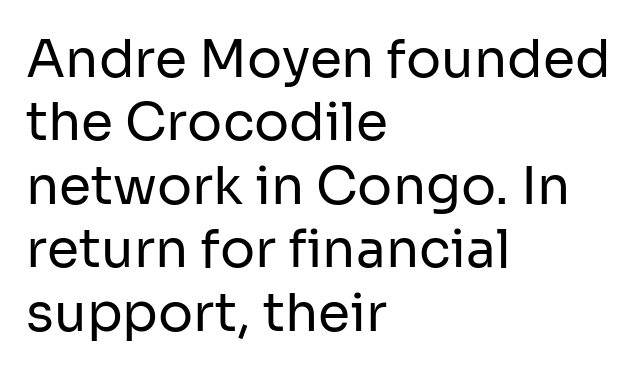
{"serif": "no", "italic": "no", "bold": "no", "weight": "regular", "width": "normal", "stroke_contrast": "low", "x_height": "medium", "monospaced": "no", "underline": "no", "align": "left", "line_spacing_ratio": 1.22, "letter_spacing": "normal", "letter_spacing_em": 0.0, "glyph_px": 52}
